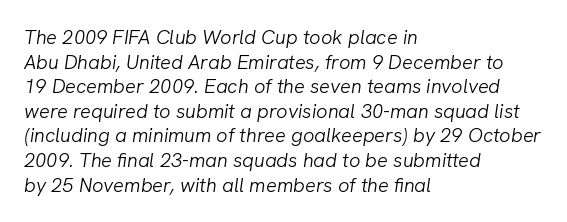
The font sits on the lighter half of the weight spectrum, regular included. Glyph-to-glyph distance matches everyday printed text. Is the block centered? No — it sits flush against the left margin. Descenders are the only things crossing below the line. Would a proofreader flag this as italicized? Yes.
